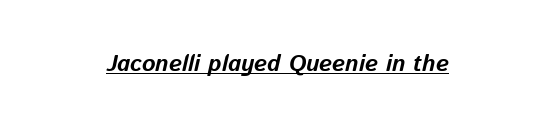
You'd pick this weight for a headline — it's a proper bold. A typesetter would mark this as italic. Compared with undecorated copy, this sample adds a rule below the words. Nothing unusual about the tracking: characters are spaced as the font intends.
